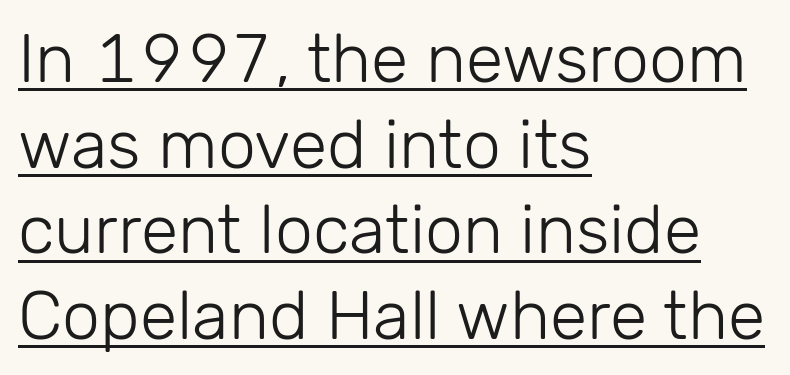
The image shows 68 px light sans-serif type, upright; set left-aligned, normal line spacing (1.26x), normal letter spacing, underlined; low stroke contrast and a medium x-height.
